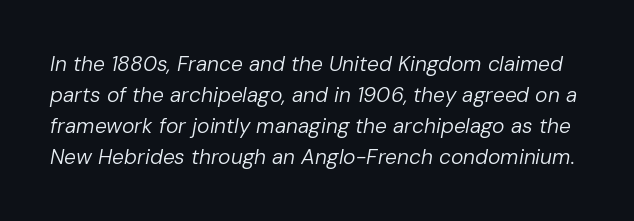
The space between consecutive lines is moderate. The letters are slanted; this is an italic face. Letters rest on an invisible, unmarked baseline. Default kerning and tracking; the words read as compact shapes.
